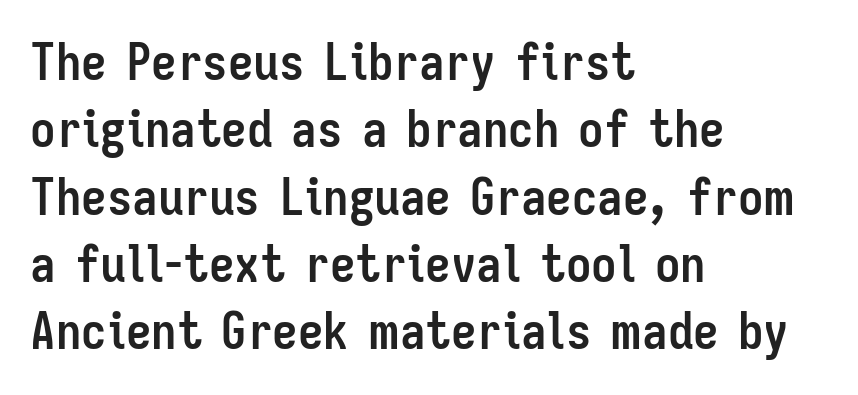
The image shows 51 px semibold, condensed sans-serif type, upright; set left-aligned, normal line spacing (1.32x), normal letter spacing, not underlined; low stroke contrast and a medium x-height.
